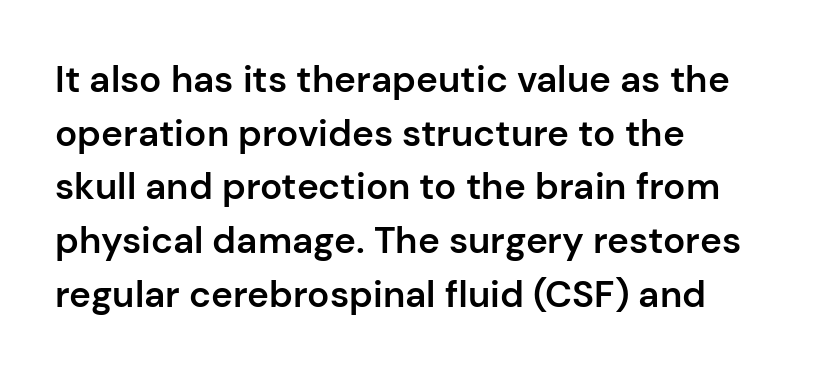
{"serif": "no", "italic": "no", "bold": "semi", "weight": "semibold", "width": "normal", "stroke_contrast": "low", "x_height": "medium", "monospaced": "no", "underline": "no", "align": "left", "line_spacing": "normal", "line_spacing_ratio": 1.45, "letter_spacing": "normal", "letter_spacing_em": 0.0, "glyph_px": 37}
